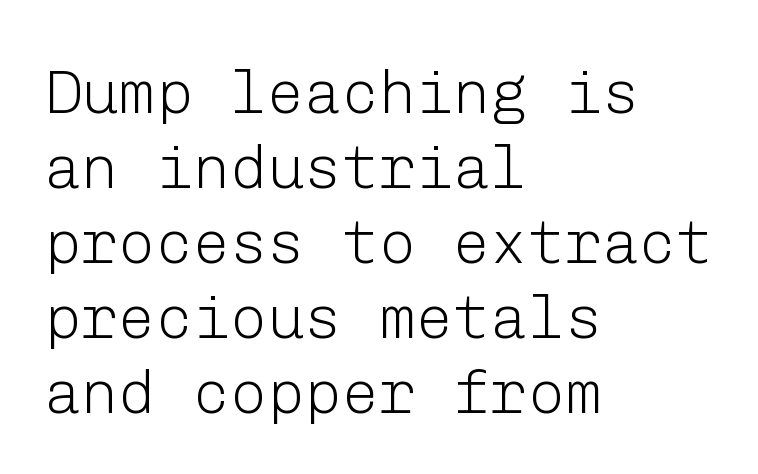
{"serif": "no", "italic": "no", "bold": "no", "weight": "light", "width": "normal", "stroke_contrast": "low", "x_height": "medium", "underline": "no", "align": "left", "line_spacing_ratio": 1.21, "letter_spacing": "normal", "letter_spacing_em": 0.0, "glyph_px": 62}
